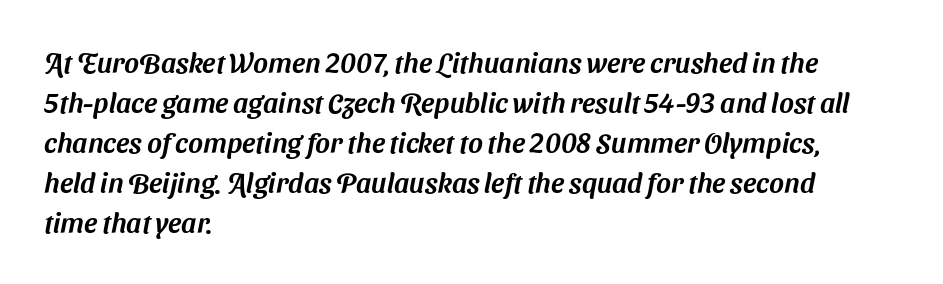
{"serif": "no", "width": "normal", "stroke_contrast": "medium", "x_height": "medium", "monospaced": "no", "underline": "no", "align": "left", "line_spacing": "normal", "line_spacing_ratio": 1.43, "letter_spacing": "normal", "letter_spacing_em": 0.0, "glyph_px": 28}
